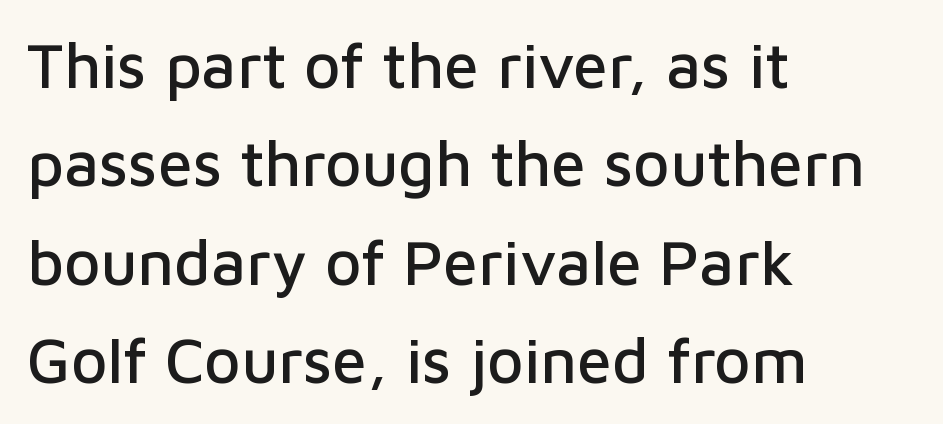
The image shows 63 px sans-serif type, upright; set left-aligned, normal line spacing (1.56x), normal letter spacing, not underlined; low stroke contrast and a medium x-height.
